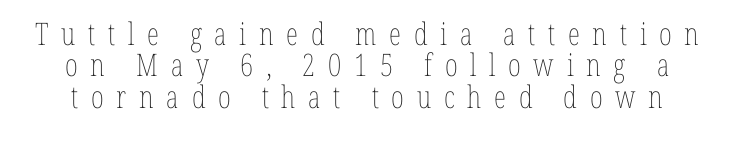
Leading: reduced. Weight class: somewhere from thin through regular. Beneath every word, the page is bare. These lines were composed using upright roman letters. Students, note that the glyphs here are deliberately spaced far apart.
